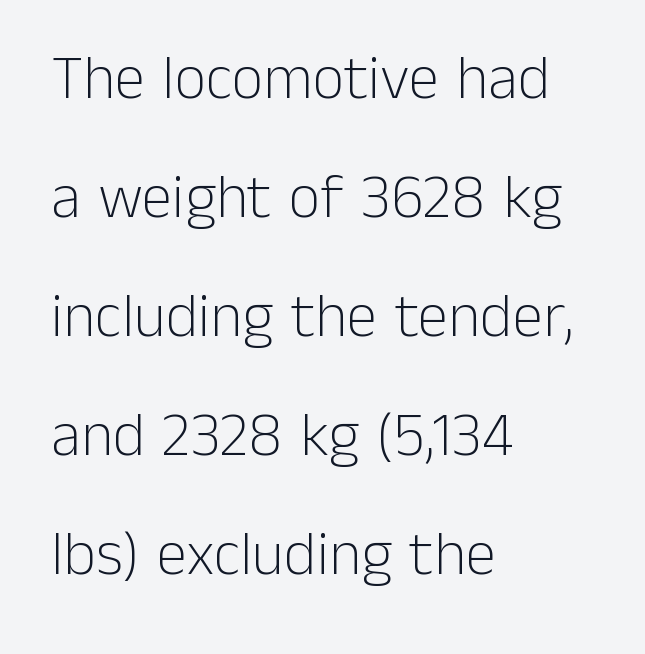
{"serif": "no", "italic": "no", "bold": "no", "weight": "light", "width": "normal", "stroke_contrast": "low", "x_height": "medium", "monospaced": "no", "underline": "no", "align": "left", "line_spacing": "loose", "line_spacing_ratio": 1.92, "letter_spacing": "normal", "letter_spacing_em": 0.0, "glyph_px": 62}
